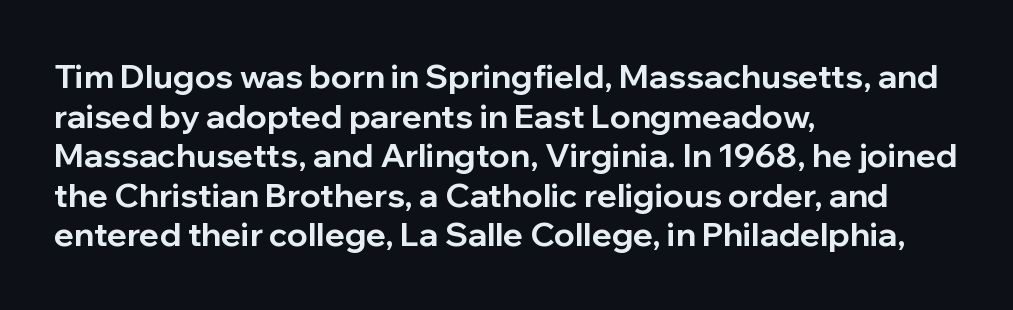
{"serif": "no", "italic": "no", "bold": "yes", "weight": "bold", "width": "normal", "stroke_contrast": "low", "x_height": "medium", "monospaced": "no", "underline": "no", "align": "left", "line_spacing_ratio": 1.2, "letter_spacing": "normal", "letter_spacing_em": 0.0, "glyph_px": 33}
